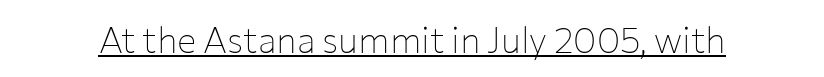
The image shows 36 px thin sans-serif type, upright; set normal letter spacing, underlined; low stroke contrast and a medium x-height.
